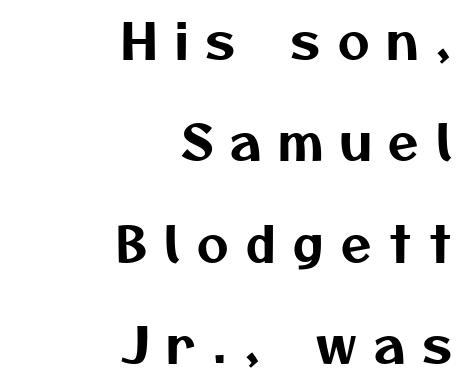
Q: Is the typeface a serif or a sans-serif typeface? A: Sans-serif.
Q: Is the text underlined? A: No.
Q: How is the paragraph aligned? A: Right-aligned.
Q: Is the spacing between letters normal or unusually wide? A: Unusually wide.
Q: Is the spacing between lines tight, normal or loose? A: Loose.
Q: Width (condensed, normal, or wide)? A: Normal.
Q: Stroke contrast? A: Medium.
Q: x-height? A: Medium.
Q: Monospaced? A: No.
